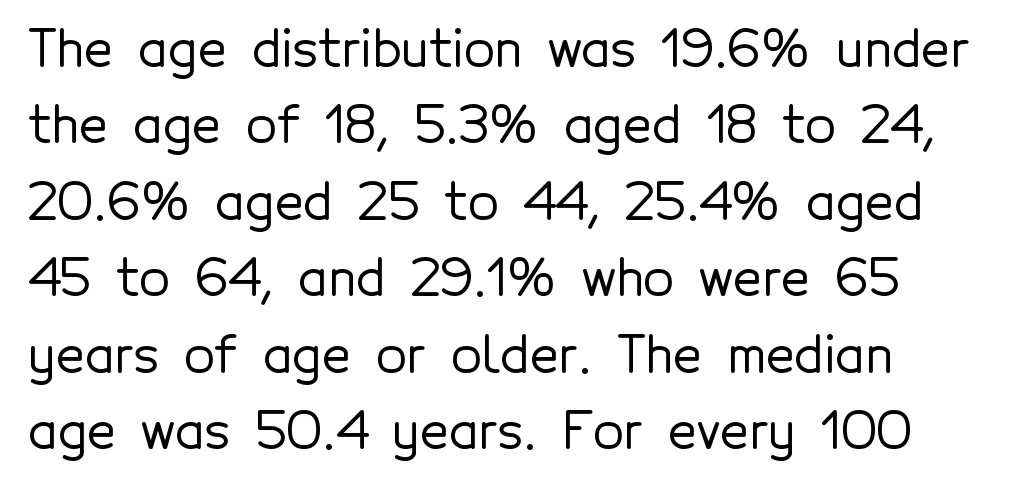
One glance says typical: line gaps are just what's usual. Varying glyph widths throughout — classic text-font behaviour. The paragraph shown leans on its left margin. Posture: vertical. Each word holds together tightly as a unit, with standard inter-letter gaps.
